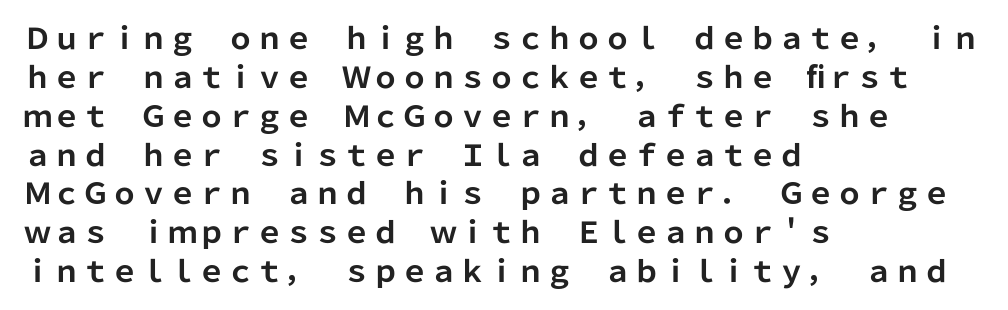
{"serif": "no", "italic": "no", "bold": "yes", "weight": "bold", "width": "normal", "stroke_contrast": "low", "x_height": "medium", "monospaced": "no", "underline": "no", "align": "left", "line_spacing": "normal", "line_spacing_ratio": 1.34, "letter_spacing": "normal", "letter_spacing_em": 0.0, "glyph_px": 29}
